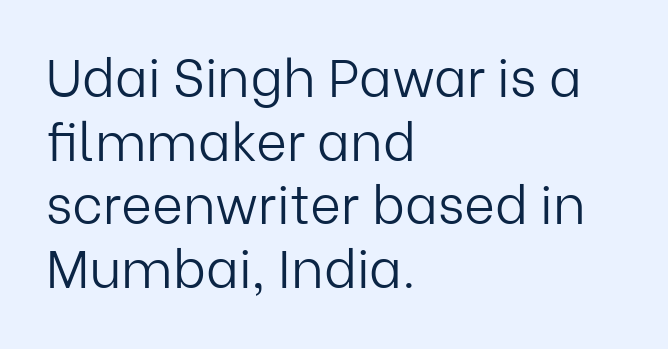
Q: Is the text bold? A: No.
Q: Is the text italic (slanted)? A: No, it is upright.
Q: Is the typeface a serif or a sans-serif typeface? A: Sans-serif.
Q: Is the text underlined? A: No.
Q: How is the paragraph aligned? A: Left-aligned.
Q: Is the spacing between letters normal or unusually wide? A: Normal.
Q: Width (condensed, normal, or wide)? A: Normal.
Q: Stroke contrast? A: Low.
Q: x-height? A: Medium.
Q: Monospaced? A: No.
